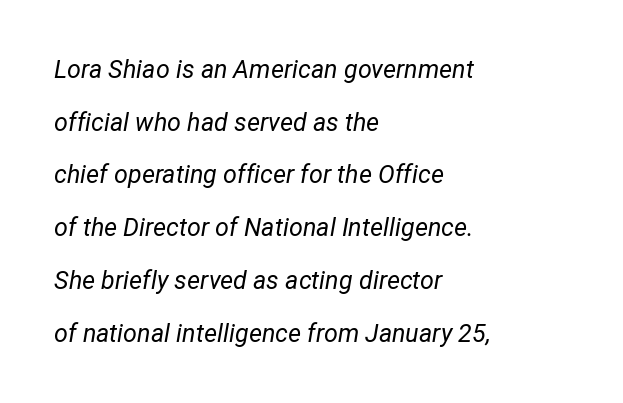
Q: Is the text bold? A: No.
Q: Is the text italic (slanted)? A: Yes, it leans right by about 12 degrees.
Q: Is the text underlined? A: No.
Q: How is the paragraph aligned? A: Left-aligned.
Q: Is the spacing between letters normal or unusually wide? A: Normal.
Q: Is the spacing between lines tight, normal or loose? A: Loose.
